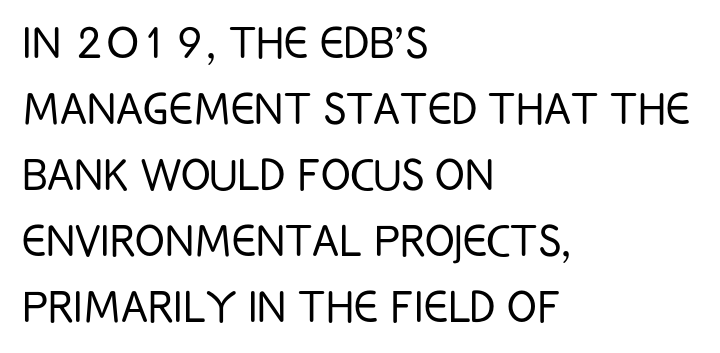
The image shows 55 px light, condensed sans-serif type, upright; set left-aligned, line spacing 1.2x, normal letter spacing, not underlined; low stroke contrast and a large x-height.
